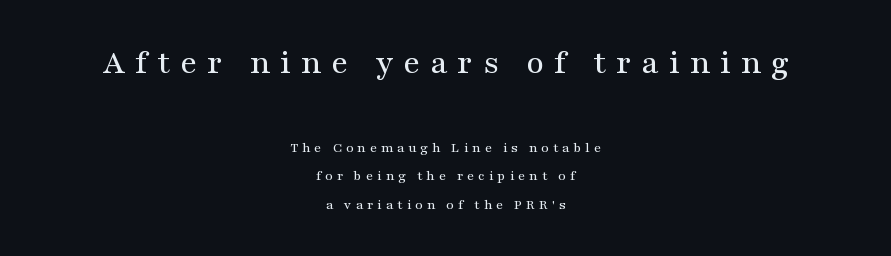
Q: Is the text italic (slanted)? A: No, it is upright.
Q: Is the typeface a serif or a sans-serif typeface? A: Serif.
Q: Is the text underlined? A: No.
Q: How is the paragraph aligned? A: Centered.
Q: Is the spacing between letters normal or unusually wide? A: Unusually wide.
Q: Is the spacing between lines tight, normal or loose? A: Loose.
Q: Which block of text is set in a larger size, the first (top) or the second (bottom)? A: The first (top) one.
Q: Width (condensed, normal, or wide)? A: Wide.
Q: Stroke contrast? A: Medium.
Q: x-height? A: Medium.
Q: Monospaced? A: No.
